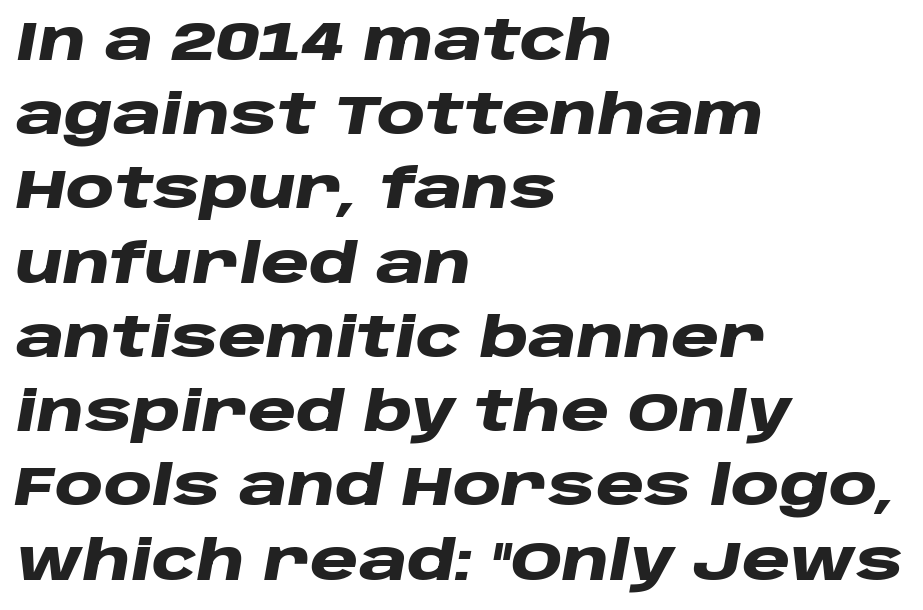
Q: Is the text bold? A: Yes.
Q: Is the text italic (slanted)? A: Yes, it leans right by about 10 degrees.
Q: Is the text underlined? A: No.
Q: How is the paragraph aligned? A: Left-aligned.
Q: Is the spacing between letters normal or unusually wide? A: Normal.
Q: Is the spacing between lines tight, normal or loose? A: Normal.
Q: Width (condensed, normal, or wide)? A: Wide.
Q: Stroke contrast? A: Low.
Q: x-height? A: Large.
Q: Monospaced? A: No.
